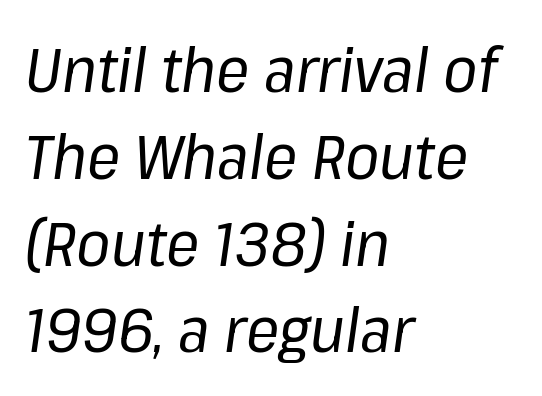
Q: Is the text bold? A: No.
Q: Is the text italic (slanted)? A: Yes, it leans right by about 8 degrees.
Q: Is the text underlined? A: No.
Q: How is the paragraph aligned? A: Left-aligned.
Q: Is the spacing between letters normal or unusually wide? A: Normal.
Q: Is the spacing between lines tight, normal or loose? A: Normal.
Q: Width (condensed, normal, or wide)? A: Normal.
Q: Stroke contrast? A: Low.
Q: x-height? A: Medium.
Q: Monospaced? A: No.
